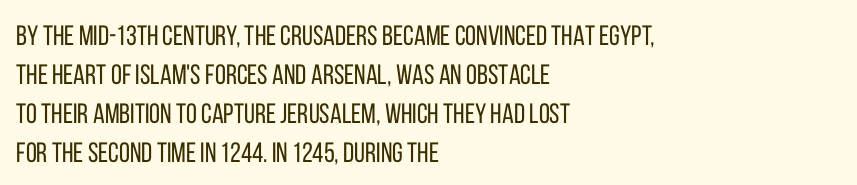
The letters advance in unequal steps, a hallmark of proportional type. Bare-footed words on every line. No heavy texture on the line: the type isn't bold. The face used here is rendered with its standard letterfit. Regarding serifs, this sample does without them.
